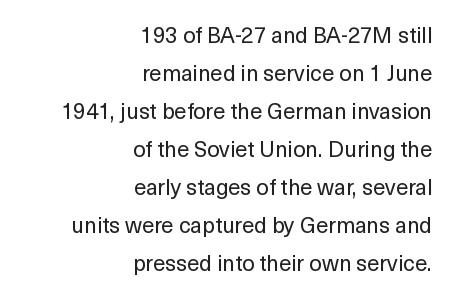
Letters have the restrained weight of plain body copy at most. Short and long lines alike share a common ending point at right. Only glyphs here, with clear space below each row. Ordinary non-slanted type is in use. A typesetter would call this zero additional tracking.
